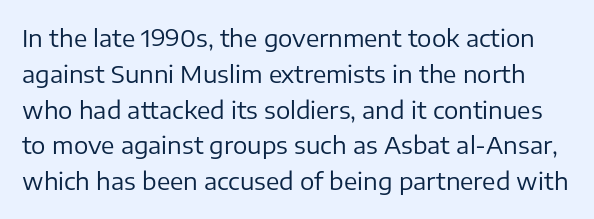
The image shows 24 px text type, upright; set normal line spacing (1.49x), normal letter spacing, not underlined.
